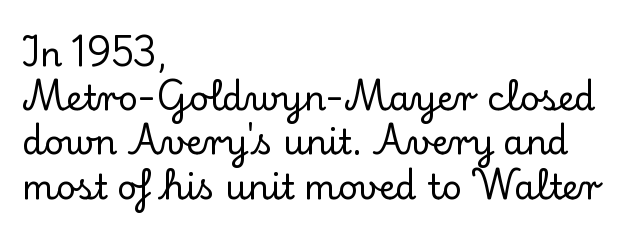
Q: Is the text italic (slanted)? A: No, it is upright.
Q: Is the typeface a serif or a sans-serif typeface? A: Serif.
Q: Is the text underlined? A: No.
Q: How is the paragraph aligned? A: Left-aligned.
Q: Is the spacing between letters normal or unusually wide? A: Normal.
Q: Is the spacing between lines tight, normal or loose? A: Normal.
Q: Width (condensed, normal, or wide)? A: Normal.
Q: Stroke contrast? A: Low.
Q: x-height? A: Small.
Q: Monospaced? A: No.
